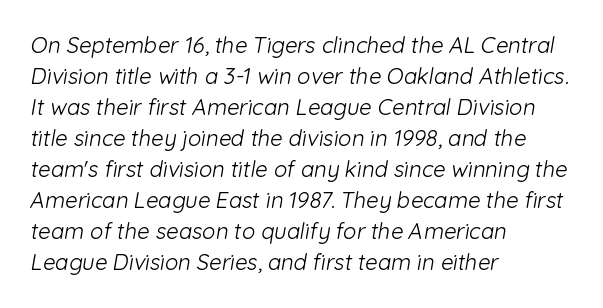
Q: Is the text bold? A: No.
Q: Is the text underlined? A: No.
Q: How is the paragraph aligned? A: Left-aligned.
Q: Is the spacing between letters normal or unusually wide? A: Normal.
Q: Is the spacing between lines tight, normal or loose? A: Normal.
